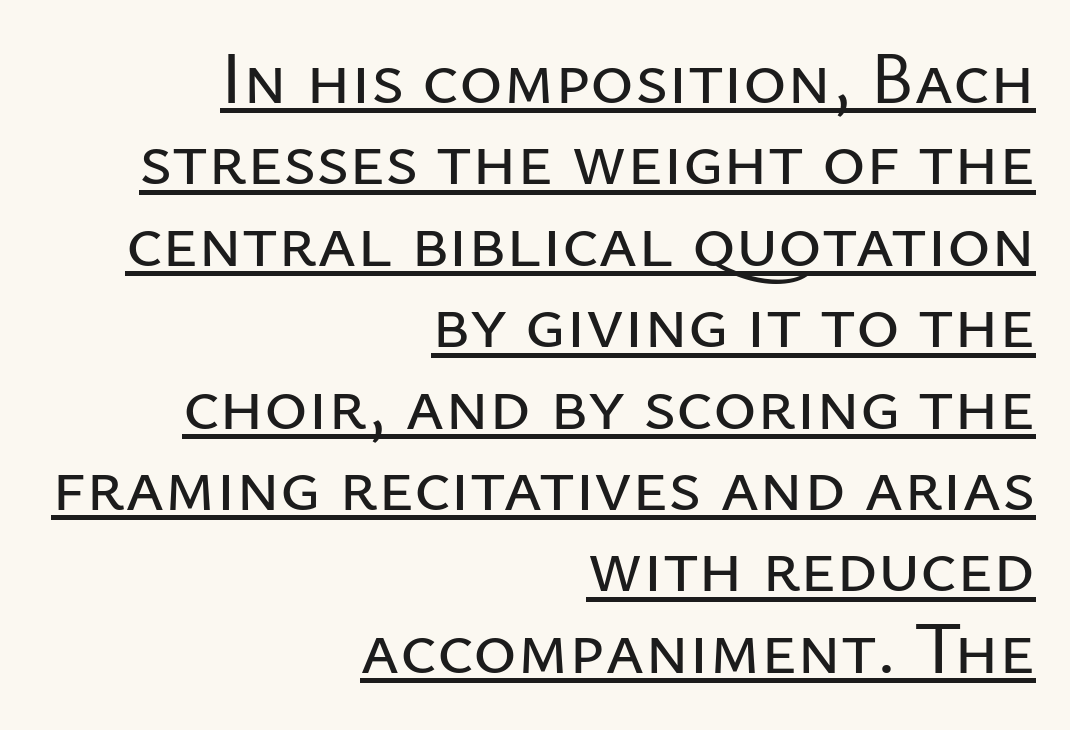
{"serif": "no", "italic": "no", "width": "normal", "stroke_contrast": "low", "x_height": "medium", "monospaced": "no", "underline": "yes", "align": "right", "line_spacing": "tight", "line_spacing_ratio": 1.1, "letter_spacing": "normal", "letter_spacing_em": 0.0, "glyph_px": 74}
